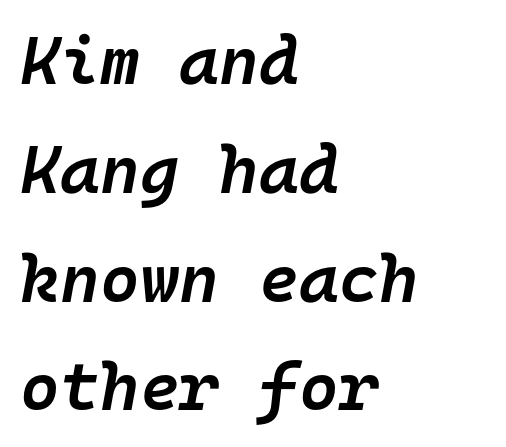
The leading is moderate, giving the passage an even texture. Is this a fixed-width face? Yes — each glyph sits in an identical cell. The sample has been set in demibold, a notch under bold. The string is rendered with underlining switched off.
